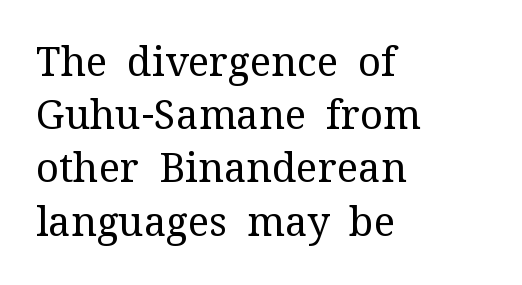
The image shows 40 px regular-weight serif type, upright; set left-aligned, normal line spacing (1.33x), normal letter spacing, not underlined; medium stroke contrast and a medium x-height.
